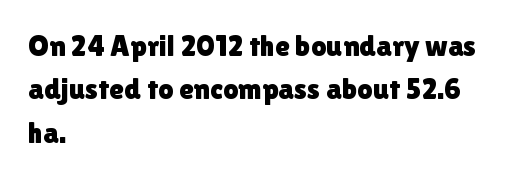
The image shows 30 px sans-serif type, upright; set left-aligned, normal line spacing (1.45x), normal letter spacing, not underlined; a medium x-height.
